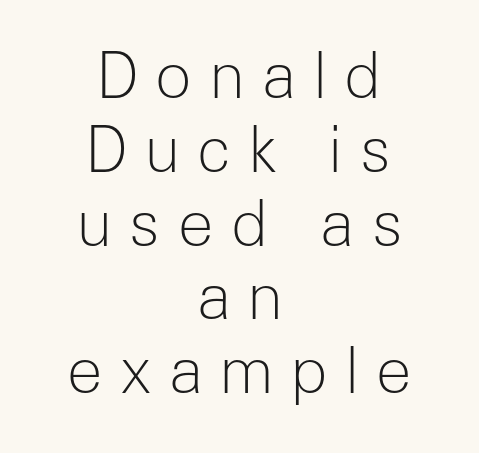
Q: Is the text bold? A: No.
Q: Is the text italic (slanted)? A: No, it is upright.
Q: Is the typeface a serif or a sans-serif typeface? A: Sans-serif.
Q: Is the text underlined? A: No.
Q: How is the paragraph aligned? A: Centered.
Q: Is the spacing between letters normal or unusually wide? A: Unusually wide.
Q: Width (condensed, normal, or wide)? A: Normal.
Q: Stroke contrast? A: Low.
Q: x-height? A: Medium.
Q: Monospaced? A: No.
